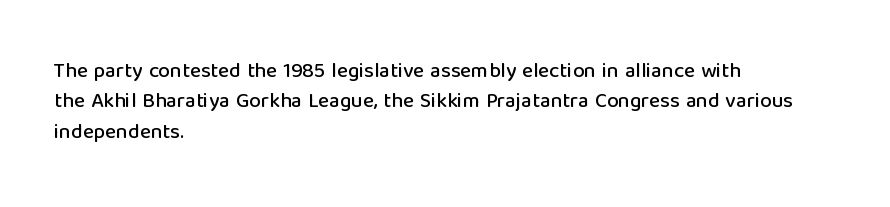
Q: Is the text italic (slanted)? A: No, it is upright.
Q: Is the text underlined? A: No.
Q: How is the paragraph aligned? A: Left-aligned.
Q: Is the spacing between letters normal or unusually wide? A: Normal.
Q: Is the spacing between lines tight, normal or loose? A: Normal.
